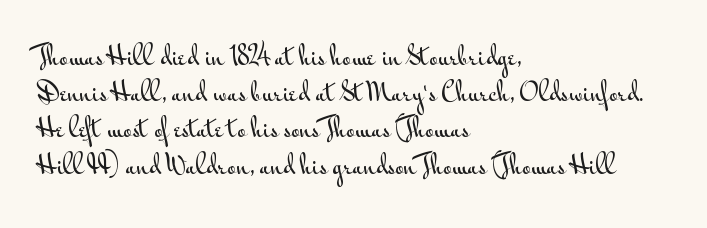
{"underline": "no", "align": "left", "line_spacing": "normal", "line_spacing_ratio": 1.51, "letter_spacing": "normal", "letter_spacing_em": 0.0, "glyph_px": 24}
